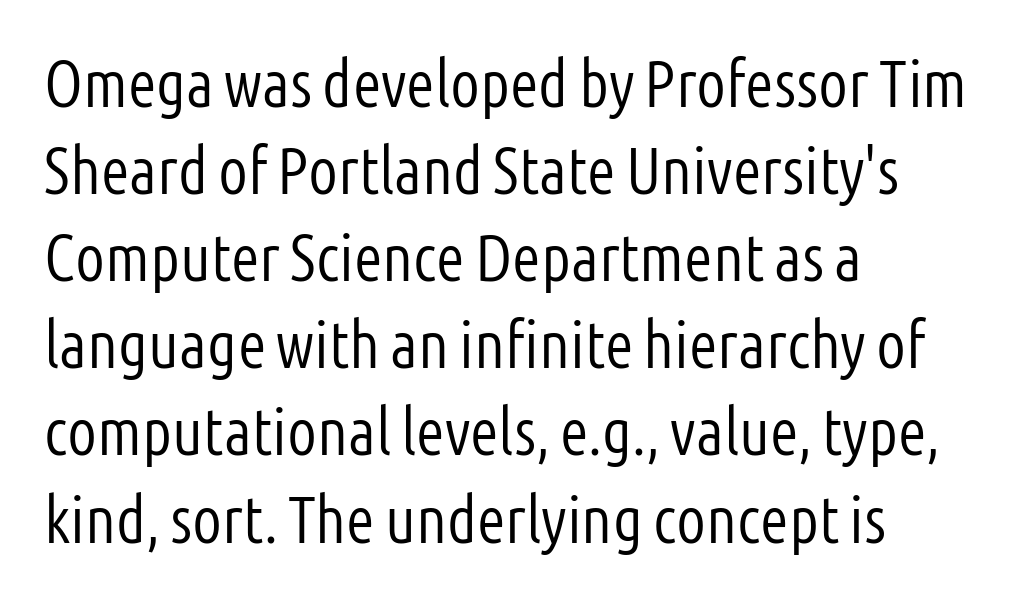
{"serif": "no", "italic": "no", "bold": "no", "weight": "light", "width": "condensed", "stroke_contrast": "low", "x_height": "medium", "monospaced": "no", "underline": "no", "align": "left", "line_spacing": "normal", "line_spacing_ratio": 1.32, "letter_spacing": "normal", "letter_spacing_em": 0.0, "glyph_px": 66}
